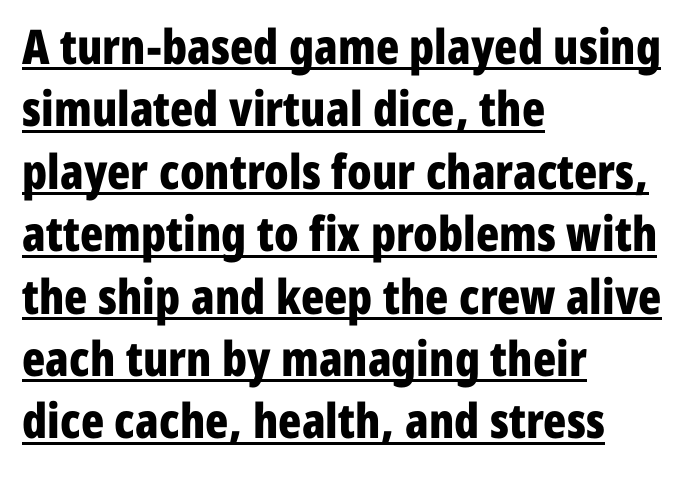
Q: Is the text bold? A: Yes.
Q: Is the text italic (slanted)? A: No, it is upright.
Q: Is the typeface a serif or a sans-serif typeface? A: Sans-serif.
Q: Is the text underlined? A: Yes.
Q: How is the paragraph aligned? A: Left-aligned.
Q: Is the spacing between letters normal or unusually wide? A: Normal.
Q: Is the spacing between lines tight, normal or loose? A: Normal.
Q: Width (condensed, normal, or wide)? A: Condensed.
Q: Stroke contrast? A: Low.
Q: x-height? A: Medium.
Q: Monospaced? A: No.
